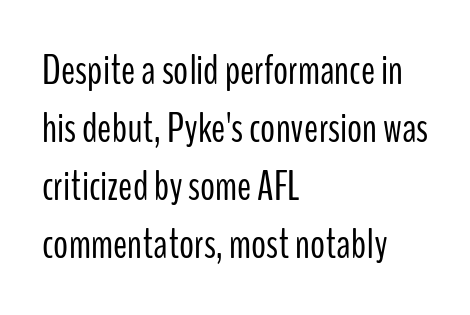
Q: Is the text bold? A: No.
Q: Is the text italic (slanted)? A: No, it is upright.
Q: Is the typeface a serif or a sans-serif typeface? A: Sans-serif.
Q: Is the text underlined? A: No.
Q: How is the paragraph aligned? A: Left-aligned.
Q: Is the spacing between letters normal or unusually wide? A: Normal.
Q: Is the spacing between lines tight, normal or loose? A: Normal.
Q: Width (condensed, normal, or wide)? A: Condensed.
Q: Stroke contrast? A: Low.
Q: x-height? A: Medium.
Q: Monospaced? A: No.
